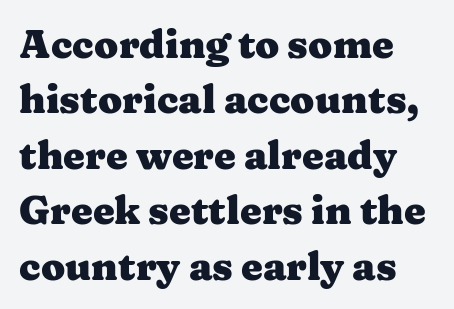
There is no visible air inserted between adjacent glyphs. A serif font was chosen for this passage. Rule under the text: the space is simply empty. The rendering uses a bold face; every stroke is thick and dark. The face used here is proportionally spaced, like ordinary book or web type.
